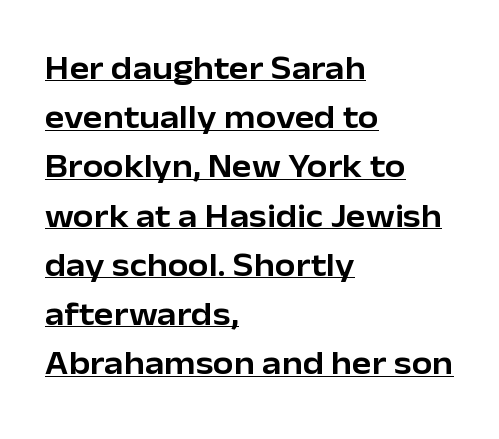
{"serif": "no", "italic": "no", "width": "normal", "stroke_contrast": "low", "x_height": "medium", "monospaced": "no", "underline": "yes", "align": "left", "line_spacing": "normal", "line_spacing_ratio": 1.49, "letter_spacing": "normal", "letter_spacing_em": 0.0, "glyph_px": 33}
